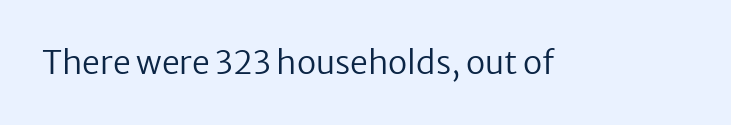
Q: Is the text bold? A: No.
Q: Is the text italic (slanted)? A: No, it is upright.
Q: Is the typeface a serif or a sans-serif typeface? A: Sans-serif.
Q: Is the text underlined? A: No.
Q: Is the spacing between letters normal or unusually wide? A: Normal.
Q: Width (condensed, normal, or wide)? A: Normal.
Q: Stroke contrast? A: Low.
Q: x-height? A: Medium.
Q: Monospaced? A: No.
